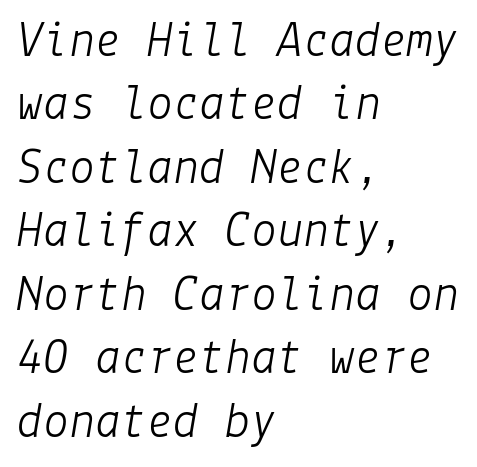
Q: Is the text bold? A: No.
Q: Is the text italic (slanted)? A: Yes, it leans right by about 9 degrees.
Q: Is the text underlined? A: No.
Q: How is the paragraph aligned? A: Left-aligned.
Q: Is the spacing between letters normal or unusually wide? A: Normal.
Q: Width (condensed, normal, or wide)? A: Normal.
Q: Stroke contrast? A: Low.
Q: x-height? A: Medium.
